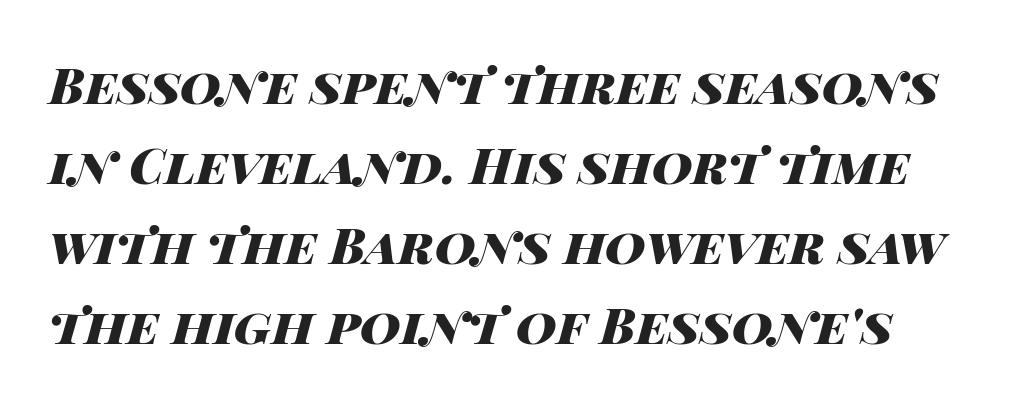
{"italic": "yes", "lean": "right", "slant_degrees": 14, "bold": "yes", "weight": "heavy", "width": "wide", "stroke_contrast": "high", "x_height": "large", "monospaced": "no", "underline": "no", "line_spacing": "normal", "line_spacing_ratio": 1.6, "letter_spacing": "normal", "letter_spacing_em": 0.0, "glyph_px": 50}
